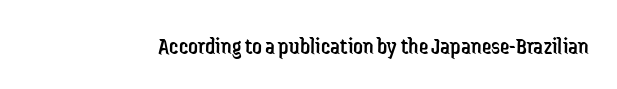
The image shows 24 px text type, upright; set normal letter spacing, not underlined.
